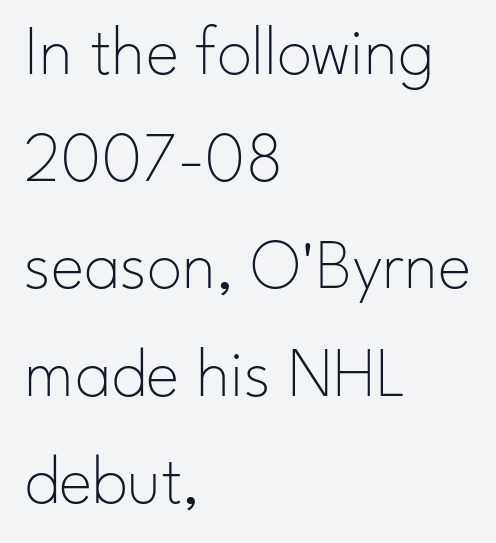
{"serif": "no", "italic": "no", "bold": "no", "weight": "thin", "width": "normal", "stroke_contrast": "low", "x_height": "small", "monospaced": "no", "underline": "no", "align": "left", "line_spacing": "normal", "line_spacing_ratio": 1.51, "letter_spacing": "normal", "letter_spacing_em": 0.0, "glyph_px": 71}
